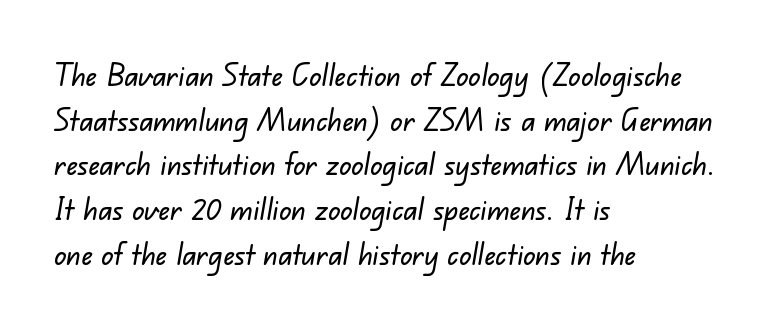
The image shows 30 px sans-serif type; set left-aligned, normal line spacing (1.49x), normal letter spacing, not underlined; low stroke contrast and a small x-height.
